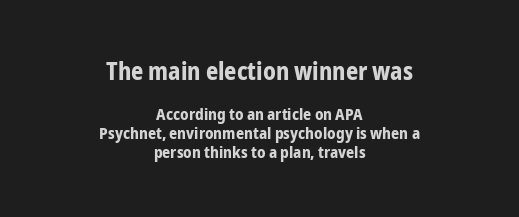
You get the large type first, then a drop to smaller type. The gap between lines stays unmarked. The type sits square on the baseline with zero lean. These words are printed bold, with thick strokes throughout. Nobody touched the tracking dial on this one. Horizontal alignment here is central, giving a formal, balanced look.
